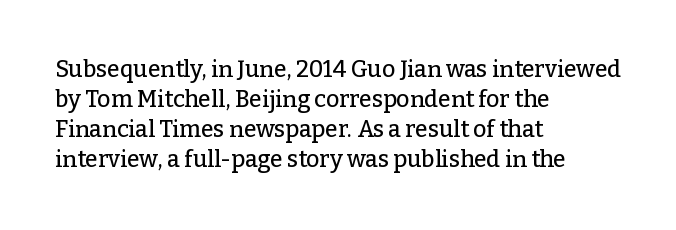
The ragged edge is on the right, which tells us the setting is flush left. What's the leading like? Ordinary, nothing unusual. Posture: straight, roman, zero tilt. The face used here is rendered with its standard letterfit. Letters rest on an invisible, unmarked baseline.
